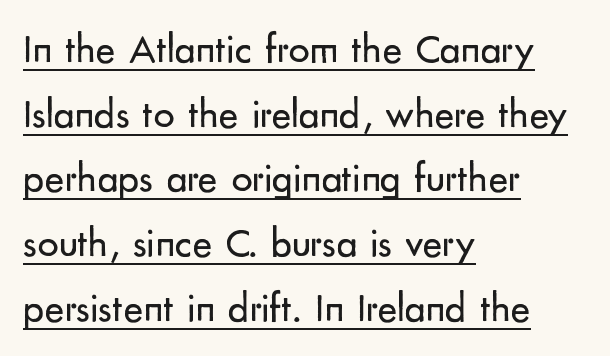
The image shows 42 px regular-weight sans-serif type, upright; set left-aligned, normal line spacing (1.54x), normal letter spacing, underlined; low stroke contrast and a small x-height.
